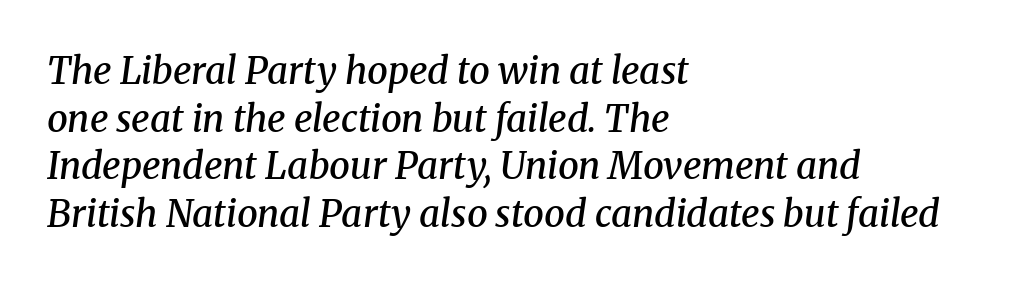
{"serif": "yes", "italic": "yes", "lean": "right", "slant_degrees": 8, "bold": "semi", "weight": "semibold", "width": "normal", "stroke_contrast": "medium", "x_height": "medium", "monospaced": "no", "underline": "no", "align": "left", "line_spacing": "normal", "line_spacing_ratio": 1.29, "letter_spacing": "normal", "letter_spacing_em": 0.0, "glyph_px": 37}
